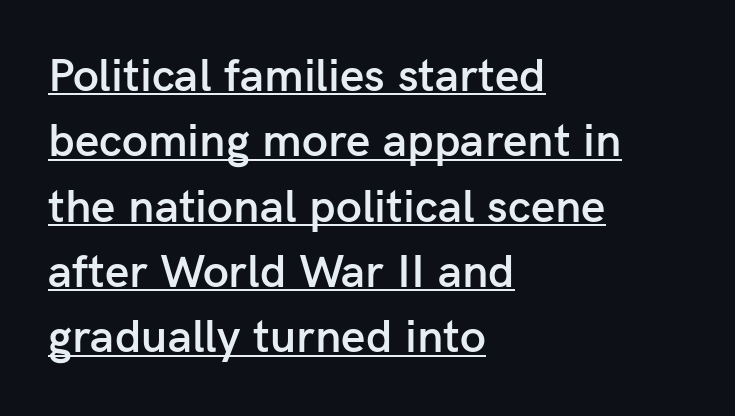
Q: Is the text bold? A: Semi-bold.
Q: Is the text italic (slanted)? A: No, it is upright.
Q: Is the typeface a serif or a sans-serif typeface? A: Sans-serif.
Q: Is the text underlined? A: Yes.
Q: How is the paragraph aligned? A: Left-aligned.
Q: Is the spacing between letters normal or unusually wide? A: Normal.
Q: Is the spacing between lines tight, normal or loose? A: Normal.
Q: Width (condensed, normal, or wide)? A: Normal.
Q: Stroke contrast? A: Low.
Q: x-height? A: Medium.
Q: Monospaced? A: No.
